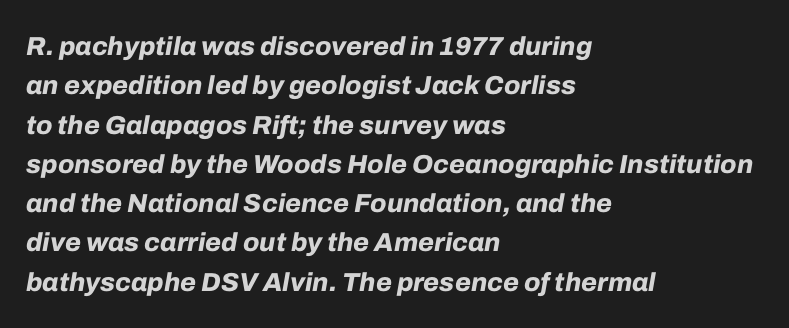
Q: Is the text bold? A: Yes.
Q: Is the text italic (slanted)? A: Yes, it leans right by about 10 degrees.
Q: Is the text underlined? A: No.
Q: How is the paragraph aligned? A: Left-aligned.
Q: Is the spacing between letters normal or unusually wide? A: Normal.
Q: Is the spacing between lines tight, normal or loose? A: Normal.
